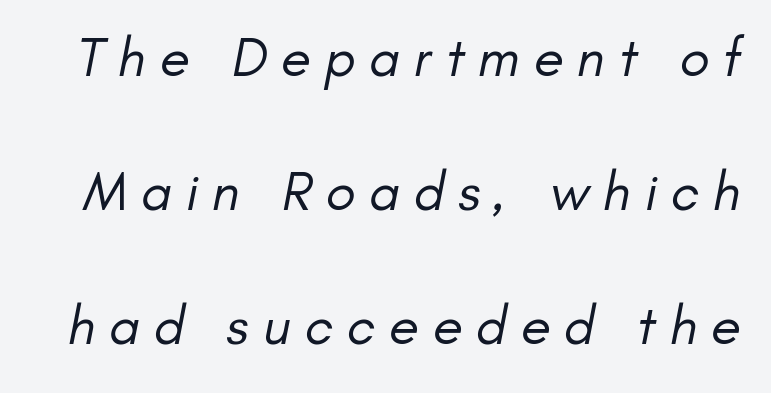
{"serif": "no", "bold": "no", "weight": "regular", "width": "normal", "stroke_contrast": "low", "x_height": "small", "monospaced": "no", "underline": "no", "line_spacing": "loose", "line_spacing_ratio": 2.44, "letter_spacing": "wide", "letter_spacing_em": 0.25, "glyph_px": 55}
